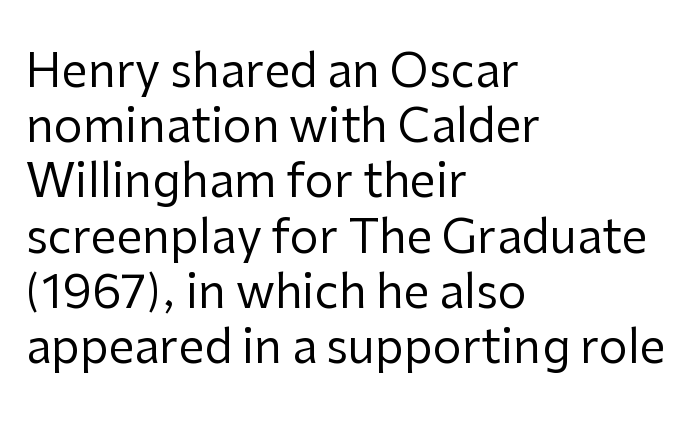
The image shows 46 px regular-weight sans-serif type, upright; set left-aligned, line spacing 1.2x, normal letter spacing, not underlined; low stroke contrast and a medium x-height.
